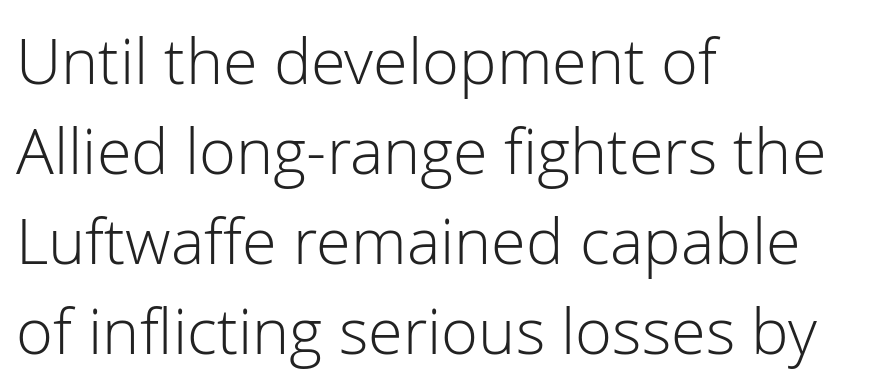
Q: Is the text bold? A: No.
Q: Is the text italic (slanted)? A: No, it is upright.
Q: Is the typeface a serif or a sans-serif typeface? A: Sans-serif.
Q: Is the text underlined? A: No.
Q: How is the paragraph aligned? A: Left-aligned.
Q: Is the spacing between letters normal or unusually wide? A: Normal.
Q: Is the spacing between lines tight, normal or loose? A: Normal.
Q: Width (condensed, normal, or wide)? A: Normal.
Q: Stroke contrast? A: Low.
Q: x-height? A: Medium.
Q: Monospaced? A: No.
